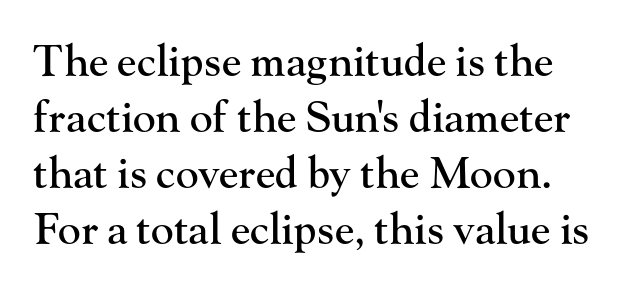
{"serif": "yes", "italic": "no", "width": "normal", "stroke_contrast": "high", "x_height": "small", "monospaced": "no", "underline": "no", "line_spacing": "normal", "line_spacing_ratio": 1.3, "letter_spacing": "normal", "letter_spacing_em": 0.0, "glyph_px": 43}
